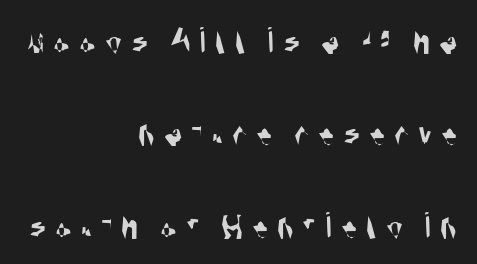
{"serif": "no", "width": "condensed", "stroke_contrast": "medium", "x_height": "large", "monospaced": "no", "underline": "no", "align": "right", "line_spacing": "loose", "line_spacing_ratio": 2.43, "letter_spacing": "wide", "letter_spacing_em": 0.24, "glyph_px": 38}
